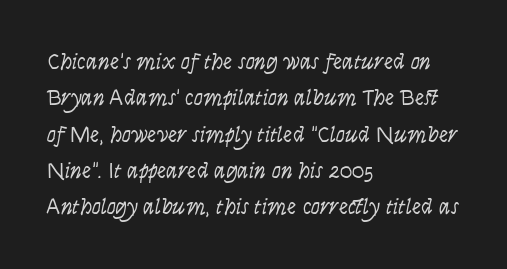
{"italic": "yes", "lean": "right", "slant_degrees": 9, "bold": "no", "underline": "no", "align": "left", "line_spacing": "normal", "line_spacing_ratio": 1.58, "letter_spacing": "normal", "letter_spacing_em": 0.0, "glyph_px": 23}
